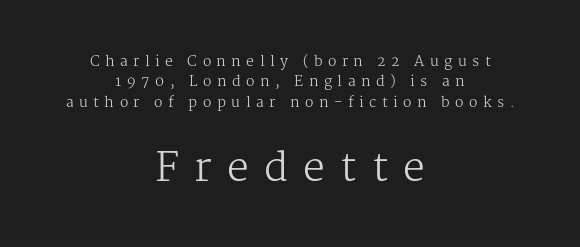
{"serif": "yes", "italic": "no", "bold": "no", "weight": "regular", "width": "normal", "stroke_contrast": "medium", "x_height": "medium", "monospaced": "no", "underline": "no", "align": "center", "line_spacing": "normal", "line_spacing_ratio": 1.45, "letter_spacing": "wide", "letter_spacing_em": 0.39, "larger_block": "second", "size_ratio": 2.79, "glyph_px": 39}
